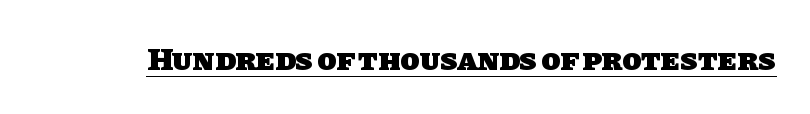
The image shows 32 px heavy sans-serif type; set normal letter spacing, underlined; low stroke contrast and a large x-height.
